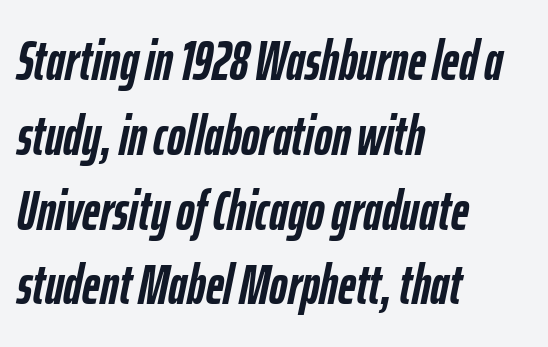
{"italic": "yes", "lean": "right", "slant_degrees": 12, "bold": "yes", "weight": "semibold", "width": "condensed", "stroke_contrast": "low", "x_height": "medium", "monospaced": "no", "underline": "no", "align": "left", "line_spacing": "normal", "line_spacing_ratio": 1.36, "letter_spacing": "normal", "letter_spacing_em": 0.0, "glyph_px": 55}
